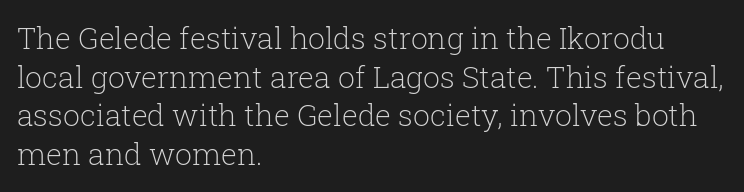
Rendered with straight, roman letterforms. Baseline-to-baseline distance is the conventional proportion of letter height. Each letter's strokes conclude with small projecting serifs. Is this a fixed-width face? No — the glyphs have proportional, varying widths. The paragraph shown leans on its left margin.
